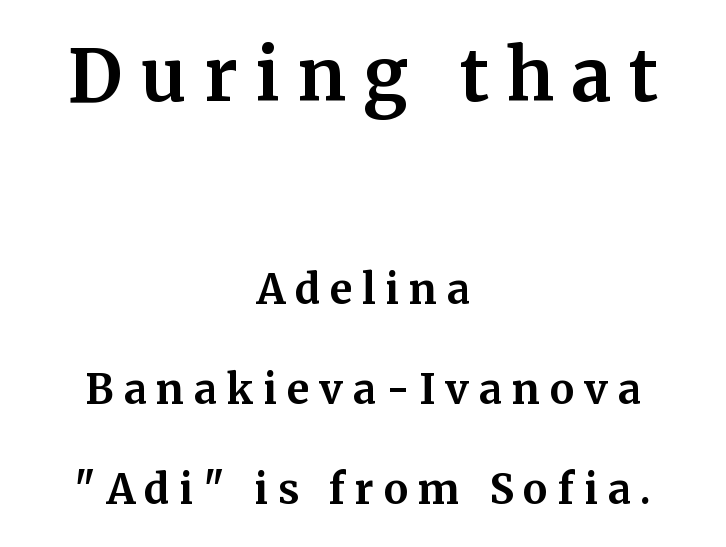
Q: Is the text bold? A: Yes.
Q: Is the text italic (slanted)? A: No, it is upright.
Q: Is the typeface a serif or a sans-serif typeface? A: Serif.
Q: Is the text underlined? A: No.
Q: How is the paragraph aligned? A: Centered.
Q: Is the spacing between letters normal or unusually wide? A: Unusually wide.
Q: Is the spacing between lines tight, normal or loose? A: Loose.
Q: Which block of text is set in a larger size, the first (top) or the second (bottom)? A: The first (top) one.
Q: Width (condensed, normal, or wide)? A: Normal.
Q: Stroke contrast? A: Medium.
Q: x-height? A: Medium.
Q: Monospaced? A: No.
